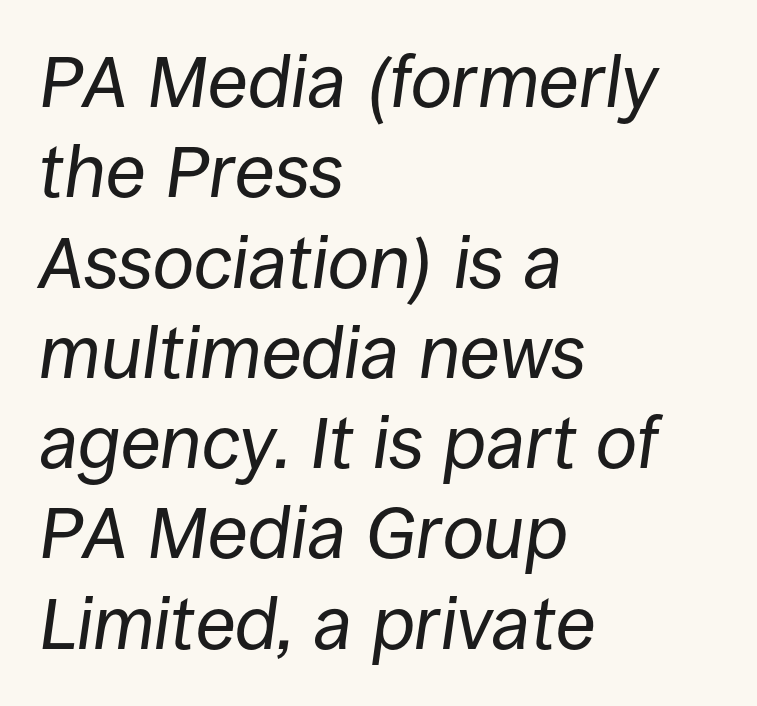
Compared with a centered layout, this one pins lines to the left instead. If you drew a line through each stem, it would be angled. Any mark beneath the type? The region is blank. Nothing heavy about these letters — not bold at all. Each letter keeps its own natural width here, so spacing adapts to shape.
